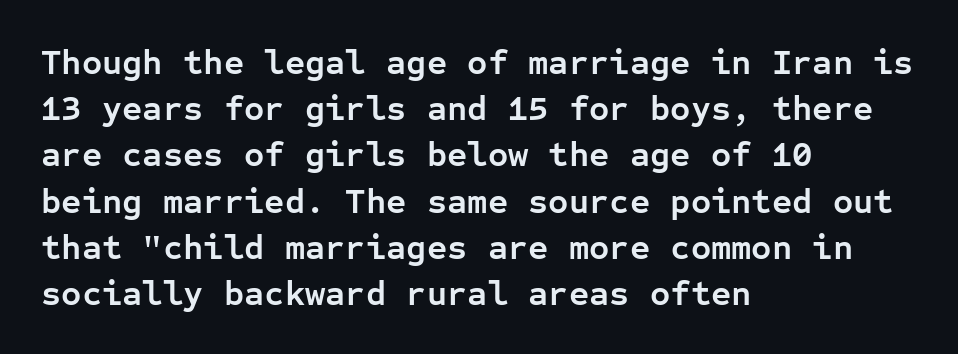
The image shows 35 px semibold sans-serif type, upright, monospaced; set left-aligned, normal line spacing (1.32x), normal letter spacing, not underlined; low stroke contrast and a medium x-height.
